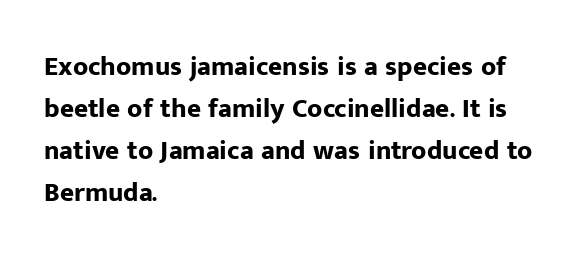
Nothing unusual about the tracking: characters are spaced as the font intends. Layout note: lines flush left. Does the lettering tilt? It doesn't — this is upright. The characters look thick and weighty, a clear bold. If you measured baseline to baseline, you'd find a middling distance. Underlining? Definitely not there.
